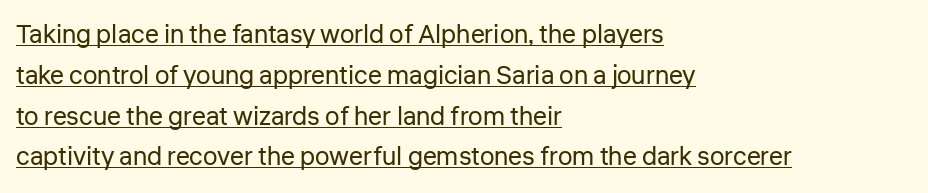
The image shows 26 px text type, upright; set left-aligned, normal line spacing (1.57x), normal letter spacing, underlined.
